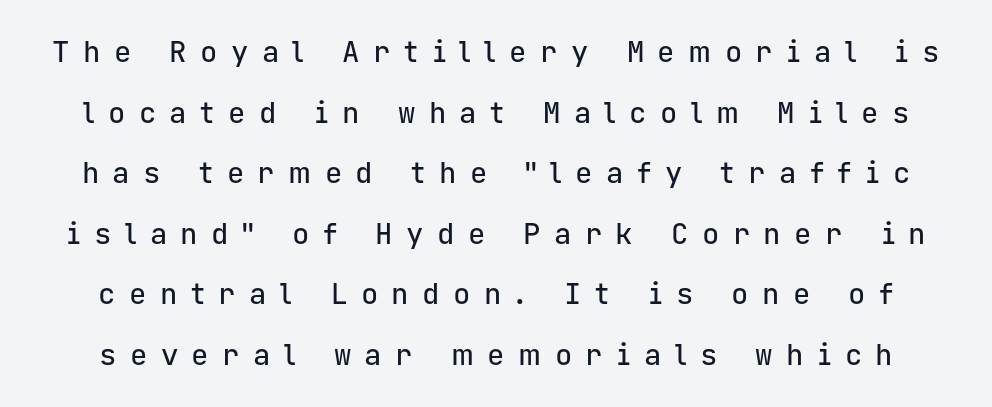
The lettering holds an erect, upright posture throughout. Leading: increased. Unmarked baselines from the first word to the last. Font category for this specimen: sans-serif. This rendering widens character spacing well past its baseline value.
